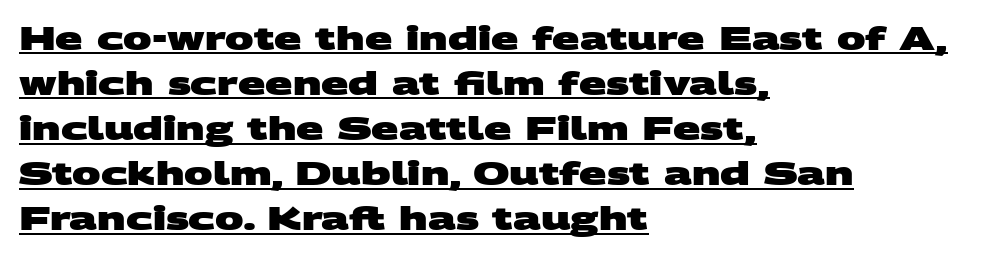
The image shows 32 px heavy, wide sans-serif type; set left-aligned, normal line spacing (1.41x), normal letter spacing, underlined; medium stroke contrast and a large x-height.
